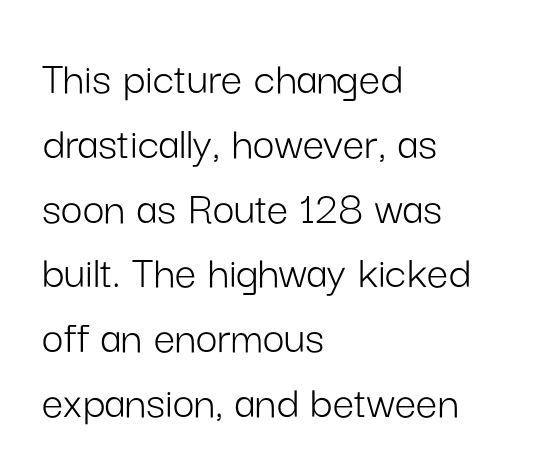
Q: Is the text bold? A: No.
Q: Is the text italic (slanted)? A: No, it is upright.
Q: Is the typeface a serif or a sans-serif typeface? A: Sans-serif.
Q: Is the text underlined? A: No.
Q: How is the paragraph aligned? A: Left-aligned.
Q: Is the spacing between letters normal or unusually wide? A: Normal.
Q: Is the spacing between lines tight, normal or loose? A: Normal.
Q: Width (condensed, normal, or wide)? A: Normal.
Q: Stroke contrast? A: Low.
Q: x-height? A: Medium.
Q: Monospaced? A: No.
